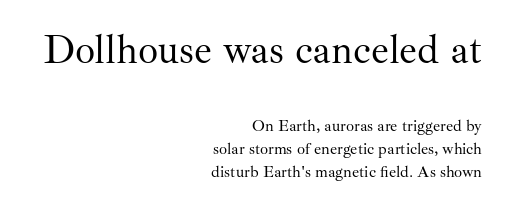
Q: Is the text bold? A: No.
Q: Is the text italic (slanted)? A: No, it is upright.
Q: Is the typeface a serif or a sans-serif typeface? A: Serif.
Q: Is the text underlined? A: No.
Q: How is the paragraph aligned? A: Right-aligned.
Q: Is the spacing between letters normal or unusually wide? A: Normal.
Q: Is the spacing between lines tight, normal or loose? A: Normal.
Q: Which block of text is set in a larger size, the first (top) or the second (bottom)? A: The first (top) one.
Q: Width (condensed, normal, or wide)? A: Normal.
Q: Stroke contrast? A: Medium.
Q: x-height? A: Small.
Q: Monospaced? A: No.
